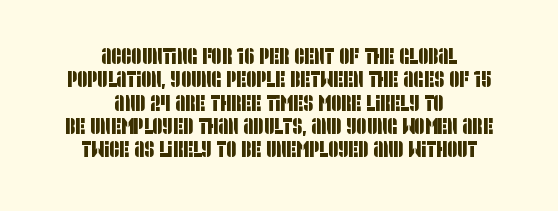
Q: Is the text underlined? A: No.
Q: How is the paragraph aligned? A: Centered.
Q: Is the spacing between letters normal or unusually wide? A: Normal.
Q: Is the spacing between lines tight, normal or loose? A: Tight.
